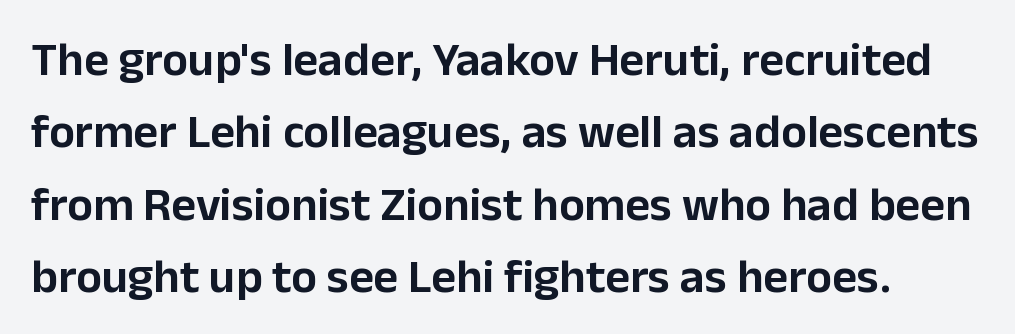
{"serif": "no", "italic": "no", "width": "normal", "stroke_contrast": "low", "x_height": "medium", "monospaced": "no", "underline": "no", "line_spacing": "normal", "line_spacing_ratio": 1.51, "letter_spacing": "normal", "letter_spacing_em": 0.0, "glyph_px": 48}
